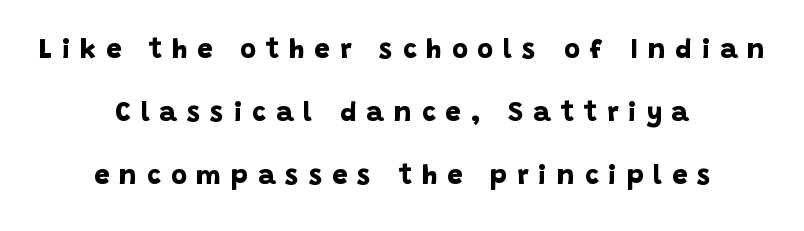
Quick note: interline space is abundant. Lines of text with bare space underneath. Where is the straight margin? There isn't one; the lines are centered. In terms of letterspacing, this is a distinctly airy, spread setting.
